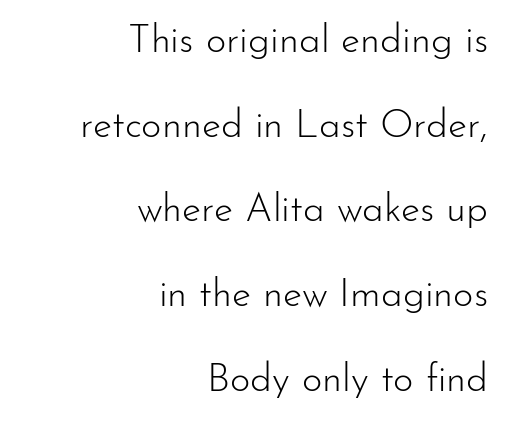
{"serif": "no", "italic": "no", "bold": "no", "weight": "light", "width": "normal", "stroke_contrast": "low", "x_height": "small", "monospaced": "no", "underline": "no", "align": "right", "line_spacing": "loose", "line_spacing_ratio": 2.17, "letter_spacing": "normal", "letter_spacing_em": 0.0, "glyph_px": 39}
